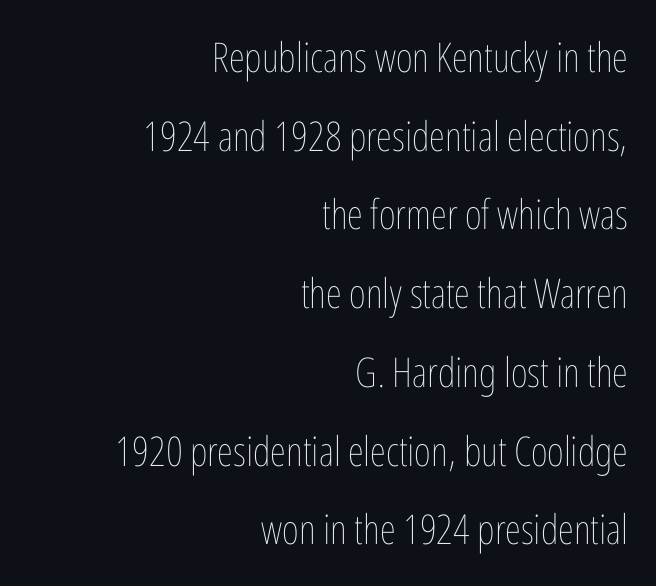
Ink coverage per letter is moderate at most. The words here are not underlined. Think of a printed novel: that variable character pitch is what you see here. If you measured baseline to baseline, you'd find a long distance. The type is set solid horizontally, with unmodified tracking.
